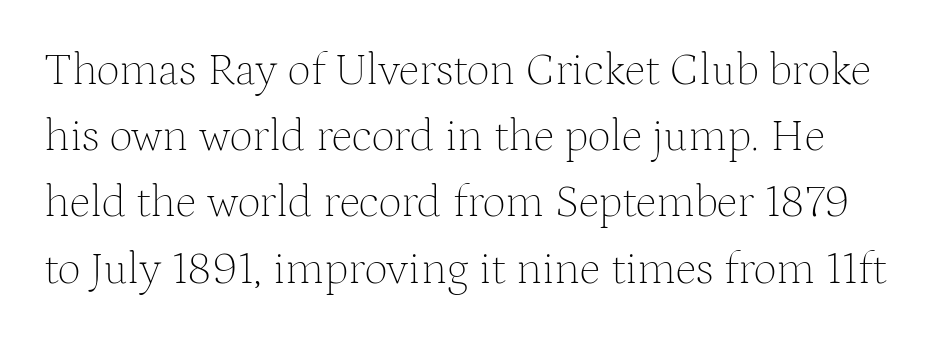
{"serif": "yes", "italic": "no", "bold": "no", "weight": "thin", "width": "normal", "stroke_contrast": "medium", "x_height": "medium", "monospaced": "no", "underline": "no", "line_spacing": "normal", "line_spacing_ratio": 1.44, "letter_spacing": "normal", "letter_spacing_em": 0.0, "glyph_px": 46}
